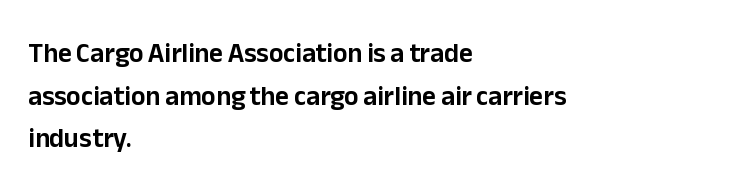
{"italic": "no", "underline": "no", "align": "left", "line_spacing": "normal", "line_spacing_ratio": 1.58, "letter_spacing": "normal", "letter_spacing_em": 0.0, "glyph_px": 27}
